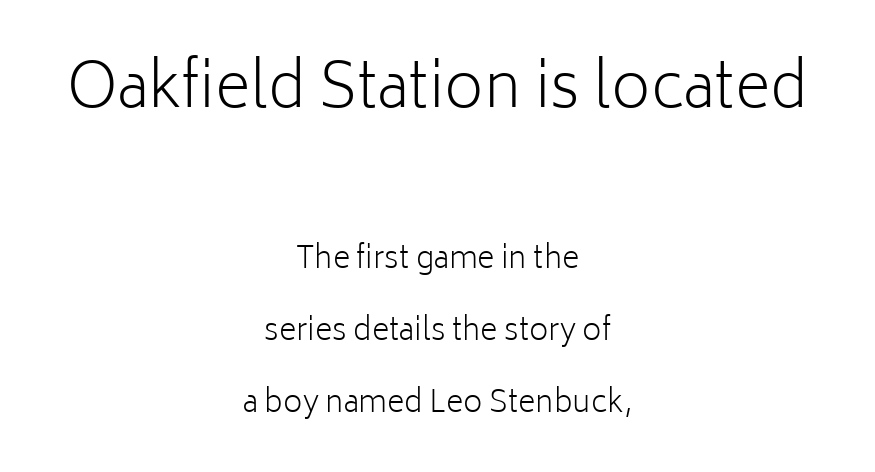
Q: Is the text bold? A: No.
Q: Is the text italic (slanted)? A: No, it is upright.
Q: Is the typeface a serif or a sans-serif typeface? A: Sans-serif.
Q: Is the text underlined? A: No.
Q: How is the paragraph aligned? A: Centered.
Q: Is the spacing between letters normal or unusually wide? A: Normal.
Q: Is the spacing between lines tight, normal or loose? A: Loose.
Q: Which block of text is set in a larger size, the first (top) or the second (bottom)? A: The first (top) one.
Q: Width (condensed, normal, or wide)? A: Normal.
Q: Stroke contrast? A: Low.
Q: x-height? A: Medium.
Q: Monospaced? A: No.
